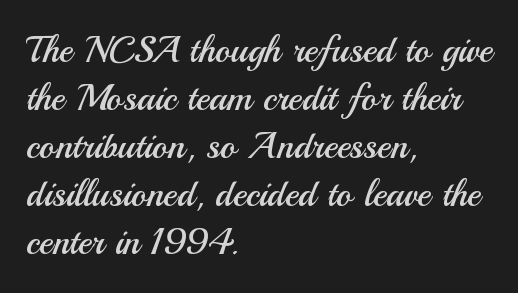
{"serif": "no", "bold": "no", "weight": "regular", "width": "normal", "stroke_contrast": "medium", "x_height": "small", "monospaced": "no", "underline": "no", "align": "left", "line_spacing": "normal", "line_spacing_ratio": 1.3, "letter_spacing": "normal", "letter_spacing_em": 0.0, "glyph_px": 37}
